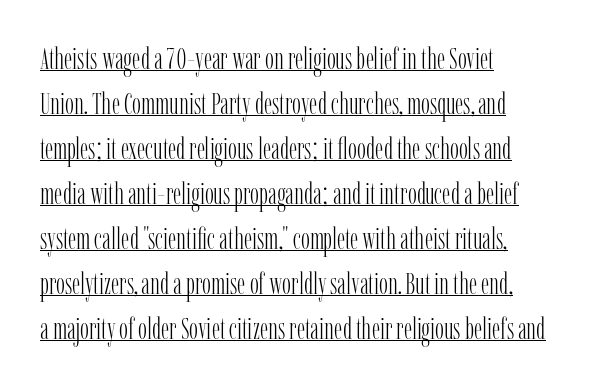
The image shows 30 px light, condensed serif type, upright; set left-aligned, normal line spacing (1.5x), normal letter spacing, underlined; low stroke contrast and a medium x-height.
